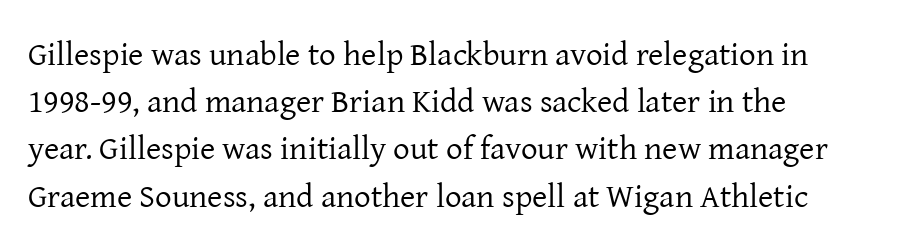
The axis of the letterforms is exactly vertical. The area under the type is left untouched. Each letter keeps its own natural width here, so spacing adapts to shape. These lines are composed in type with serifs. Nothing heavy about these letters — not bold at all. A student would call this left alignment; a typographer would say flush left, rag right.
